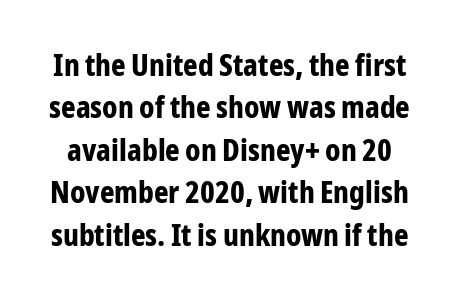
Q: Is the text bold? A: Yes.
Q: Is the text italic (slanted)? A: No, it is upright.
Q: Is the typeface a serif or a sans-serif typeface? A: Sans-serif.
Q: Is the text underlined? A: No.
Q: Is the spacing between letters normal or unusually wide? A: Normal.
Q: Is the spacing between lines tight, normal or loose? A: Normal.
Q: Width (condensed, normal, or wide)? A: Condensed.
Q: Stroke contrast? A: Low.
Q: x-height? A: Medium.
Q: Monospaced? A: No.
